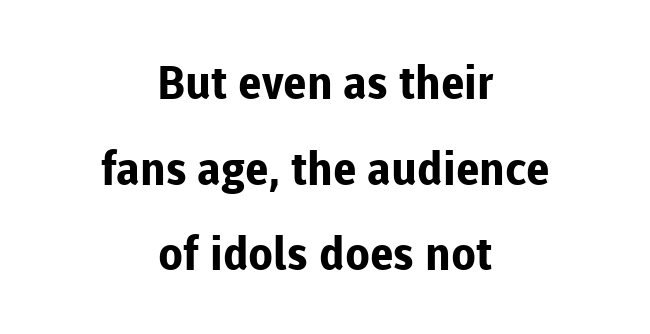
Q: Is the text bold? A: Yes.
Q: Is the text italic (slanted)? A: No, it is upright.
Q: Is the typeface a serif or a sans-serif typeface? A: Sans-serif.
Q: Is the text underlined? A: No.
Q: How is the paragraph aligned? A: Centered.
Q: Is the spacing between letters normal or unusually wide? A: Normal.
Q: Width (condensed, normal, or wide)? A: Normal.
Q: Stroke contrast? A: Low.
Q: x-height? A: Medium.
Q: Monospaced? A: No.
